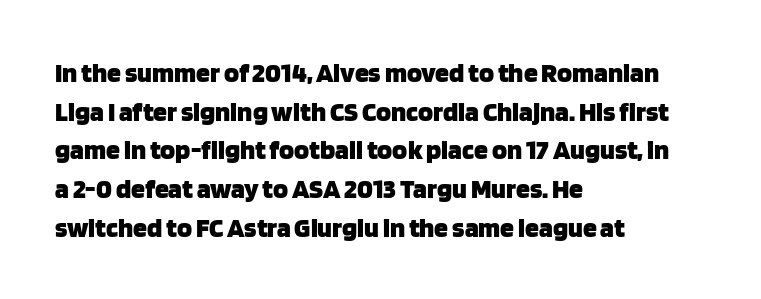
The image shows 28 px heavy sans-serif type, upright; set left-aligned, normal line spacing (1.38x), normal letter spacing, not underlined; low stroke contrast and a large x-height.
